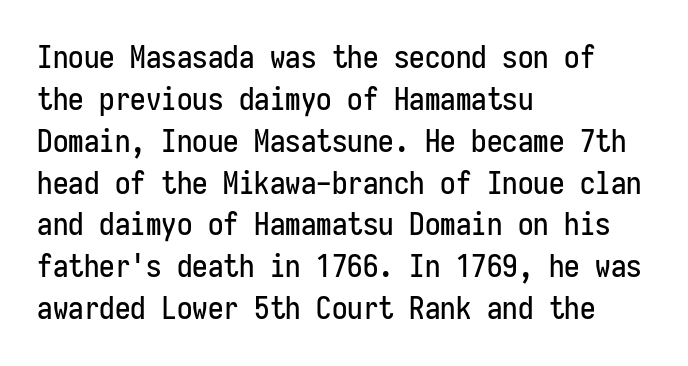
Summary of vertical rhythm: regular, with standard interline spacing. Which margin do the lines hug? The left one — the right edge is uneven. Stroke terminals: plain, sans-serif. The glyphs are unaccompanied by any horizontal stroke below them.
